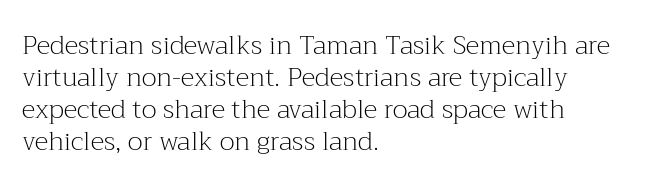
Q: Is the text bold? A: No.
Q: Is the text italic (slanted)? A: No, it is upright.
Q: Is the text underlined? A: No.
Q: How is the paragraph aligned? A: Left-aligned.
Q: Is the spacing between letters normal or unusually wide? A: Normal.
